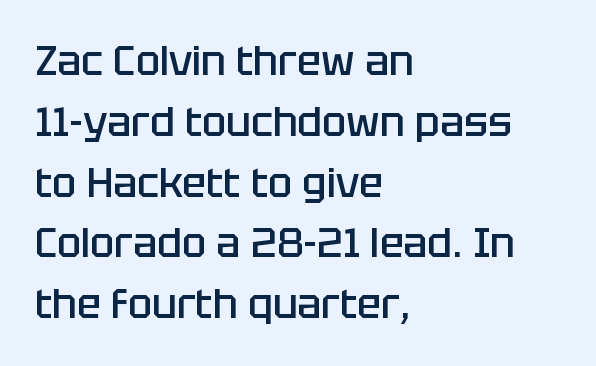
Summary of vertical rhythm: regular, with standard interline spacing. Does the type have serifs? No, each stem ends abruptly. Designer's note — italics off, roman on. The letters sit at their default tracking, neither squeezed nor spread. Is this a fixed-width face? No — the glyphs have proportional, varying widths.
